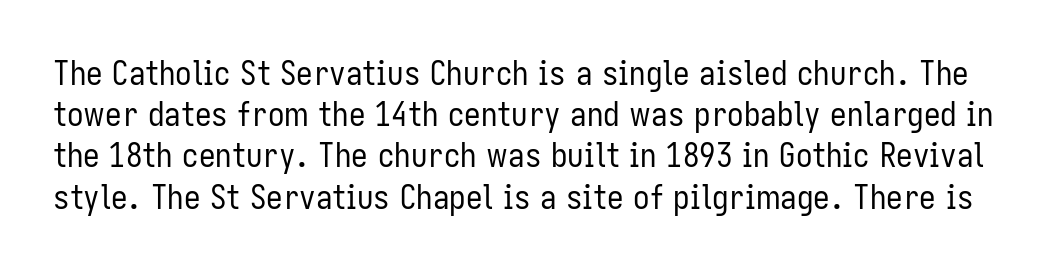
Students, observe: this is what conventionally led text looks like. Descender tails drop into unmarked territory. Here the designer chose a conventional face with non-uniform glyph widths. The typeface has the unassuming heft of standard copy or less. Do the letters lean? They stand straight. Here the glyphs are tracked normally, forming tight word shapes.
